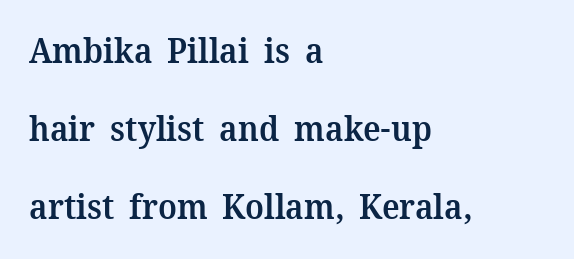
Look at the tracking — it's just the regular setting, nothing added. Old-style or modern, the face here clearly has serifs. Italic? Not at all — the glyphs are vertical. What weight is shown? A semibold, between regular and bold. The compositor pushed each line to the left boundary. The passage shown is typed in a proportional face where columns would drift.
